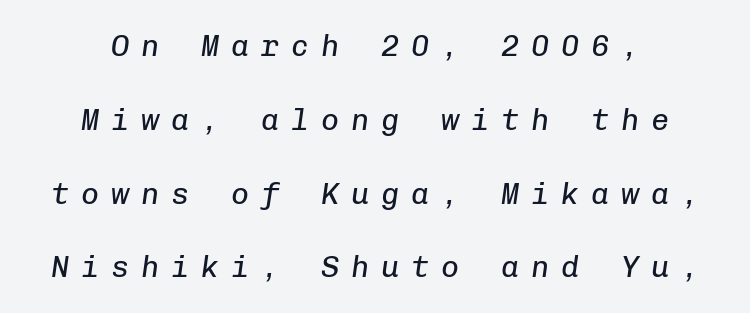
The image shows 30 px regular-weight type, italic (leaning right), monospaced; set centered, loose line spacing (2.46x), unusually wide letter spacing (+0.4 em), not underlined; low stroke contrast and a medium x-height.
